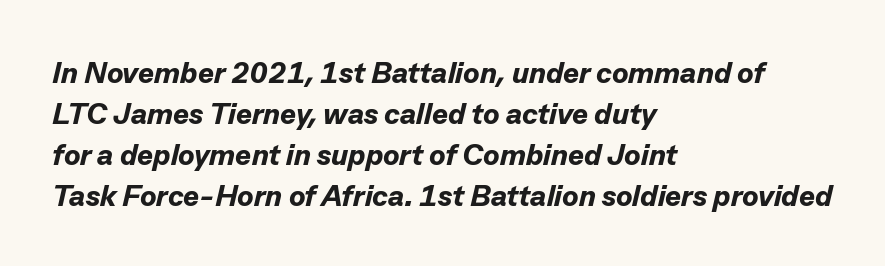
The rendering uses a bold face; every stroke is thick and dark. There's an unmistakable incline to the writing here. Is this a fixed-width face? No — the glyphs have proportional, varying widths. Characters follow at the spacing the type designer built in.
